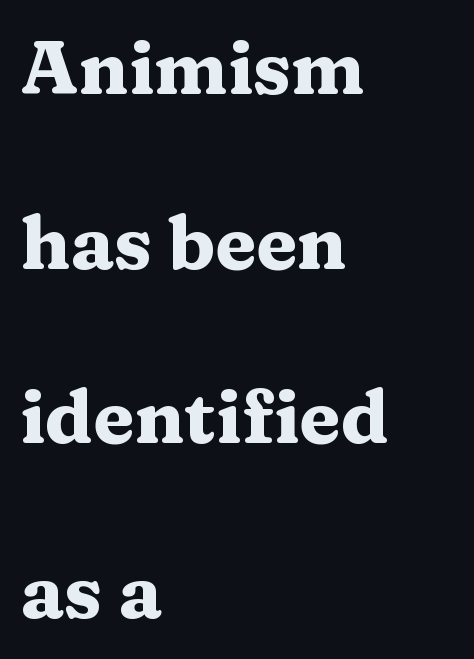
Note the varied advance widths — an 'i' is clearly narrower than an 'm'. The face used here is rendered with its standard letterfit. Type without underlining. Compared with a centered layout, this one pins lines to the left instead. On the weight axis this lands at bold, roughly 700.
